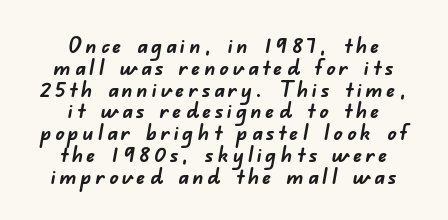
{"bold": "yes", "underline": "no", "align": "center", "line_spacing": "tight", "line_spacing_ratio": 0.99, "glyph_px": 22}
